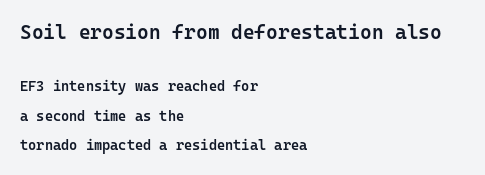
The image shows 20 px text type, upright; set left-aligned, loose line spacing (2.11x), normal letter spacing, not underlined; the first (top) block is 1.43x larger.
